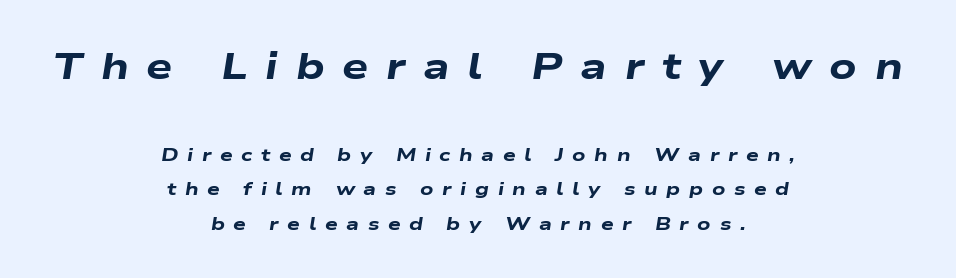
{"italic": "yes", "lean": "right", "slant_degrees": 9, "bold": "yes", "weight": "heavy", "width": "wide", "stroke_contrast": "low", "x_height": "medium", "monospaced": "no", "underline": "no", "align": "center", "line_spacing": "loose", "line_spacing_ratio": 1.92, "letter_spacing": "wide", "letter_spacing_em": 0.48, "larger_block": "first", "size_ratio": 2.06, "glyph_px": 37}
